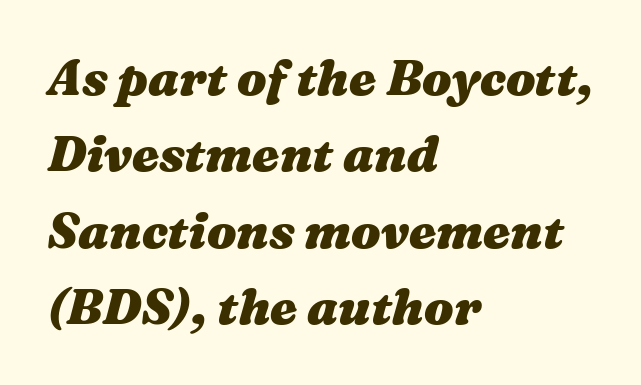
Strong, thick strokes mark this as bold type. Here the designer chose a conventional face with non-uniform glyph widths. Italic: yes, the glyphs are oblique. The block of text has a typical density, with ordinary space between rows.
